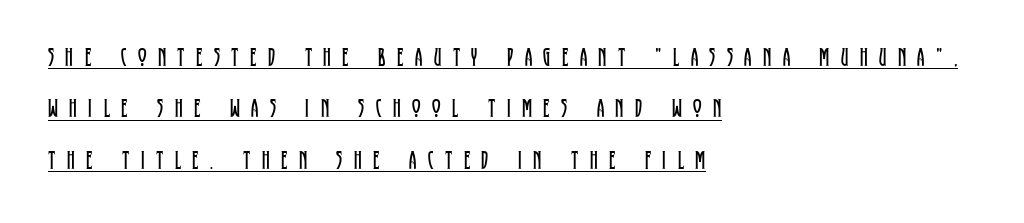
Q: Is the text bold? A: No.
Q: Is the text italic (slanted)? A: No, it is upright.
Q: Is the text underlined? A: Yes.
Q: How is the paragraph aligned? A: Left-aligned.
Q: Is the spacing between letters normal or unusually wide? A: Unusually wide.
Q: Is the spacing between lines tight, normal or loose? A: Loose.
